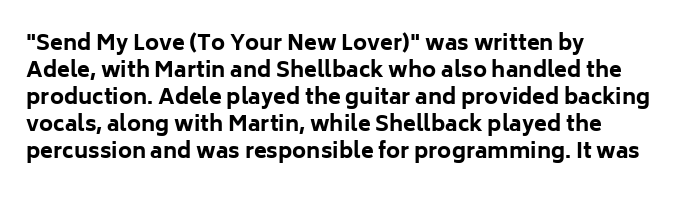
{"italic": "no", "bold": "yes", "underline": "no", "align": "left", "line_spacing": "normal", "line_spacing_ratio": 1.28, "letter_spacing": "normal", "letter_spacing_em": 0.0, "glyph_px": 21}
